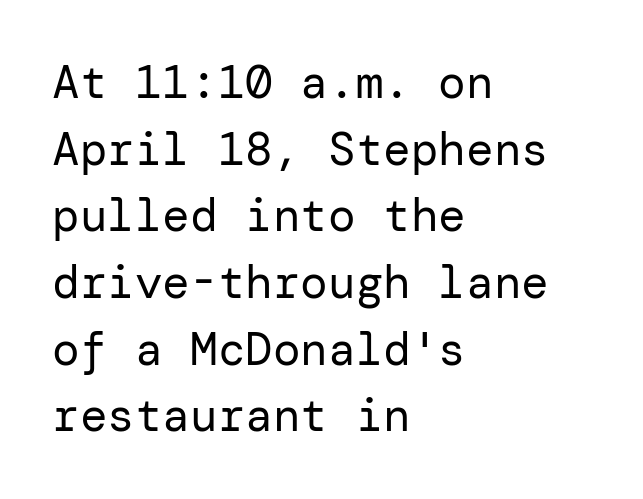
{"serif": "no", "italic": "no", "bold": "no", "weight": "regular", "width": "normal", "stroke_contrast": "low", "x_height": "medium", "underline": "no", "align": "left", "line_spacing": "normal", "line_spacing_ratio": 1.45, "letter_spacing": "normal", "letter_spacing_em": 0.0, "glyph_px": 46}
